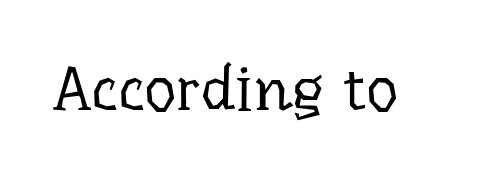
Q: Is the text bold? A: No.
Q: Is the text italic (slanted)? A: No, it is upright.
Q: Is the typeface a serif or a sans-serif typeface? A: Serif.
Q: Is the text underlined? A: No.
Q: Is the spacing between letters normal or unusually wide? A: Normal.
Q: Width (condensed, normal, or wide)? A: Normal.
Q: Stroke contrast? A: Low.
Q: x-height? A: Medium.
Q: Monospaced? A: No.
